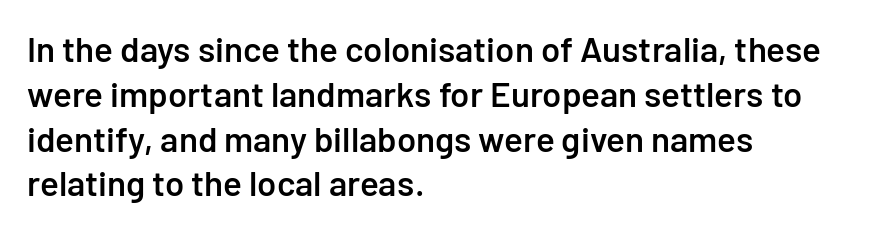
{"serif": "no", "italic": "no", "bold": "semi", "weight": "semibold", "width": "normal", "stroke_contrast": "low", "x_height": "medium", "monospaced": "no", "underline": "no", "align": "left", "line_spacing": "normal", "line_spacing_ratio": 1.28, "letter_spacing": "normal", "letter_spacing_em": 0.0, "glyph_px": 35}
